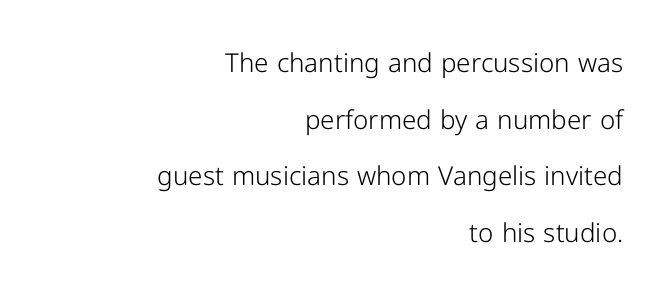
Q: Is the text bold? A: No.
Q: Is the text italic (slanted)? A: No, it is upright.
Q: Is the text underlined? A: No.
Q: How is the paragraph aligned? A: Right-aligned.
Q: Is the spacing between letters normal or unusually wide? A: Normal.
Q: Is the spacing between lines tight, normal or loose? A: Loose.
